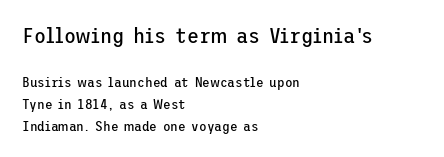
The image shows 22 px text type, upright; set left-aligned, normal line spacing (1.56x), normal letter spacing, not underlined; the first (top) block is 1.57x larger.
